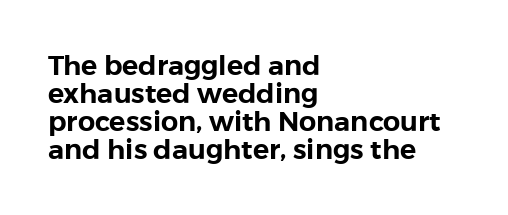
This sample trades vertical openness for compactness between lines. Words float on clear page, feet unadorned. No extra tracking has been applied to these lines. Nope, not italic — everything's standing straight. In CSS terms this would be text-align: left.
